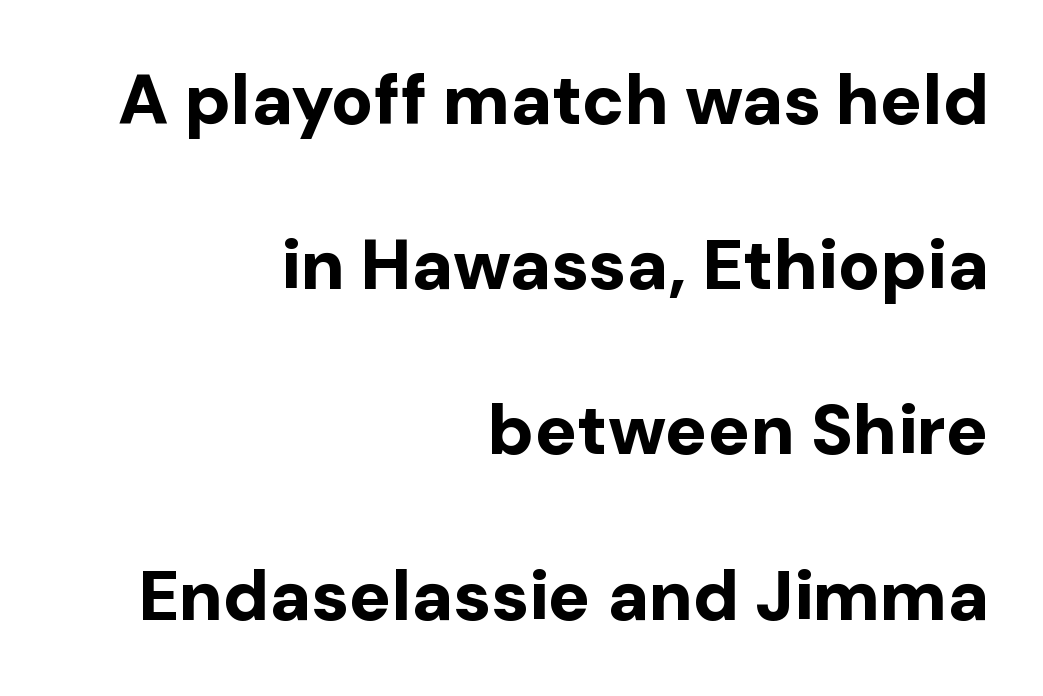
Q: Is the text bold? A: Yes.
Q: Is the text italic (slanted)? A: No, it is upright.
Q: Is the typeface a serif or a sans-serif typeface? A: Sans-serif.
Q: Is the text underlined? A: No.
Q: How is the paragraph aligned? A: Right-aligned.
Q: Is the spacing between letters normal or unusually wide? A: Normal.
Q: Is the spacing between lines tight, normal or loose? A: Loose.
Q: Width (condensed, normal, or wide)? A: Normal.
Q: Stroke contrast? A: Low.
Q: x-height? A: Medium.
Q: Monospaced? A: No.
